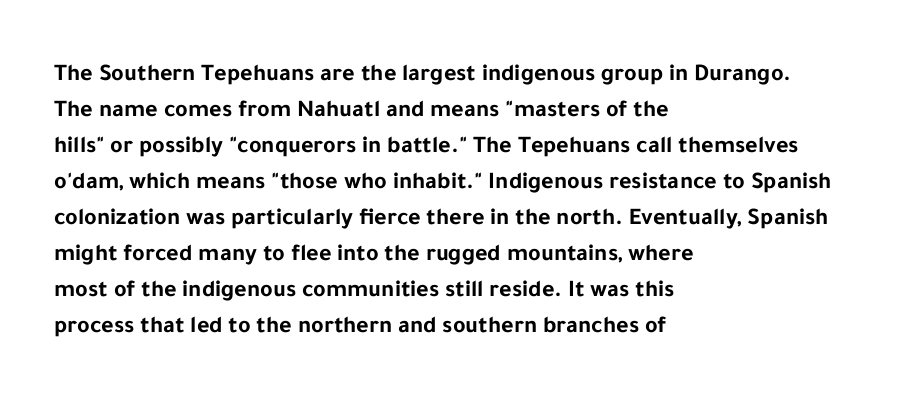
The image shows 24 px bold type, upright; set left-aligned, normal line spacing (1.5x), normal letter spacing, not underlined.
